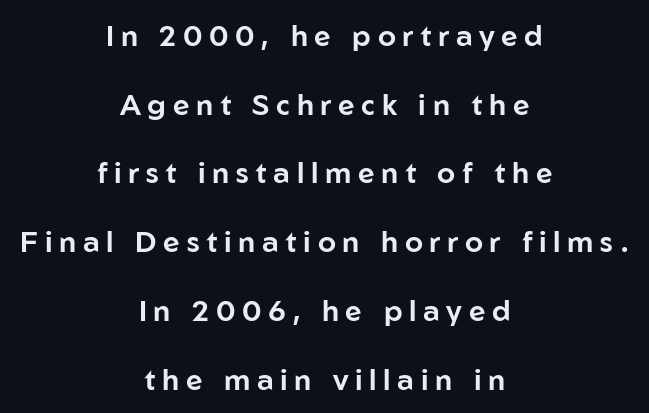
The image shows 29 px sans-serif type, upright; set centered, loose line spacing (2.37x), unusually wide letter spacing (+0.23 em), not underlined; low stroke contrast and a medium x-height.
